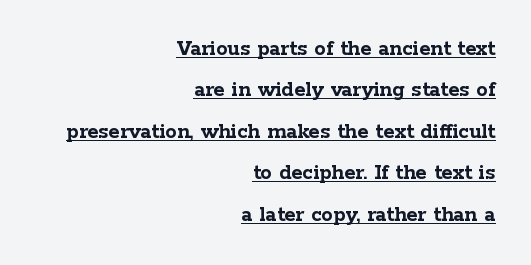
The strokes are fattened all the way to bold. Ordinary non-slanted type is in use. You can see a thin bar hugging the bottom of the glyphs. The tracking reads as untouched default to a designer's eye. Notice how the passage keeps a crisp vertical edge on the right only.
